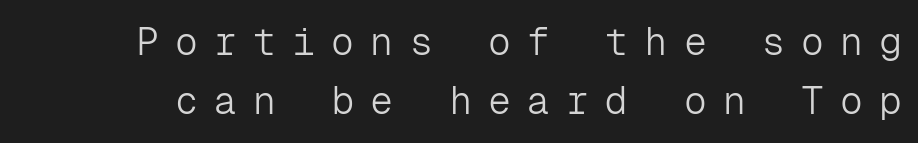
{"serif": "no", "italic": "no", "bold": "no", "weight": "light", "width": "normal", "stroke_contrast": "low", "x_height": "medium", "monospaced": "yes", "underline": "no", "line_spacing": "normal", "line_spacing_ratio": 1.56, "letter_spacing": "wide", "letter_spacing_em": 0.43, "glyph_px": 38}
